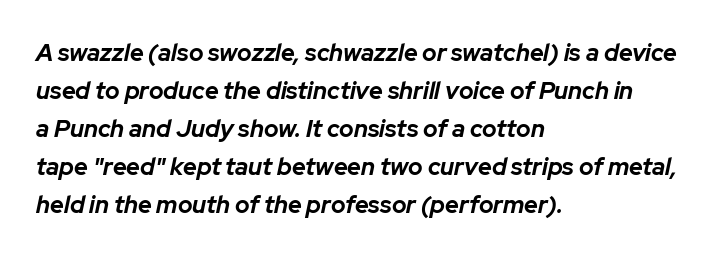
{"italic": "yes", "lean": "right", "slant_degrees": 12, "bold": "yes", "underline": "no", "align": "left", "line_spacing": "normal", "line_spacing_ratio": 1.58, "letter_spacing": "normal", "letter_spacing_em": 0.0, "glyph_px": 24}
